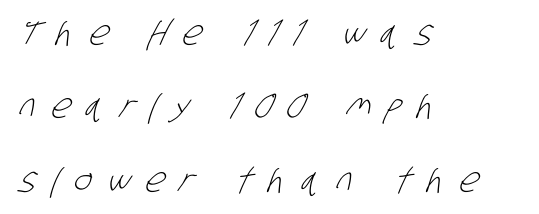
Between one letter and the next there's a generous, obvious gap. The lines are quadded left. Weight class: somewhere from thin through regular. Does the type have serifs? No, each stem ends abruptly. Varying glyph widths throughout — classic text-font behaviour.
